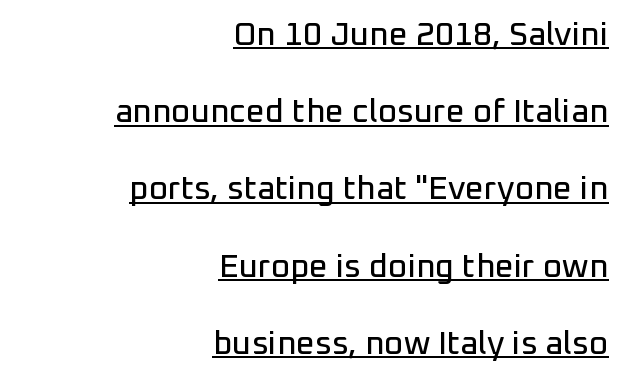
Caption: standard tracking, unaltered. A roman cut, with each character standing at attention. Do the characters align in a grid? No, the font is proportional. Horizontally, the lines are justified to the trailing edge only. These lines stand farther apart than default settings would place them.
